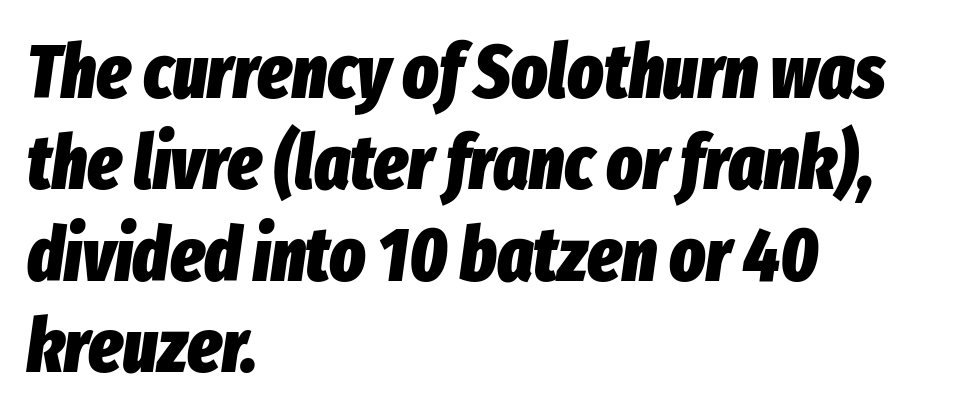
Q: Is the text bold? A: Yes.
Q: Is the text italic (slanted)? A: Yes, it leans right by about 8 degrees.
Q: Is the text underlined? A: No.
Q: How is the paragraph aligned? A: Left-aligned.
Q: Is the spacing between letters normal or unusually wide? A: Normal.
Q: Width (condensed, normal, or wide)? A: Condensed.
Q: Stroke contrast? A: Low.
Q: x-height? A: Medium.
Q: Monospaced? A: No.
